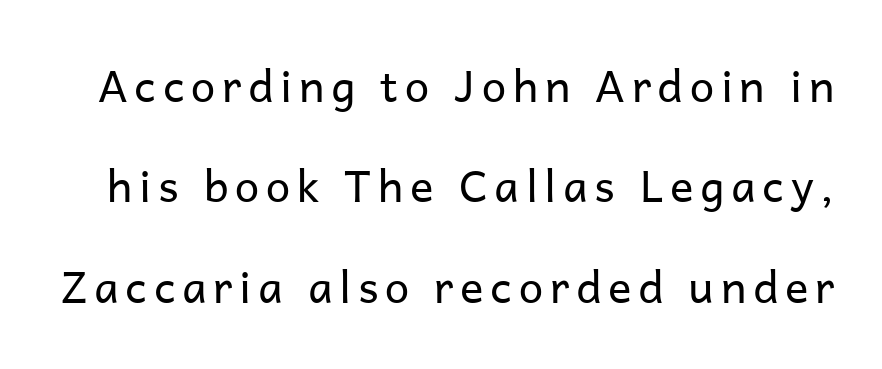
Think of a printed novel: that variable character pitch is what you see here. The zone under the glyphs is completely vacant. A sans-serif font was chosen for this passage. Horizontal bands of white between lines are thick stripes. Characters remain perfectly vertical along every line. No chunkiness to these letters — they're not bold.
